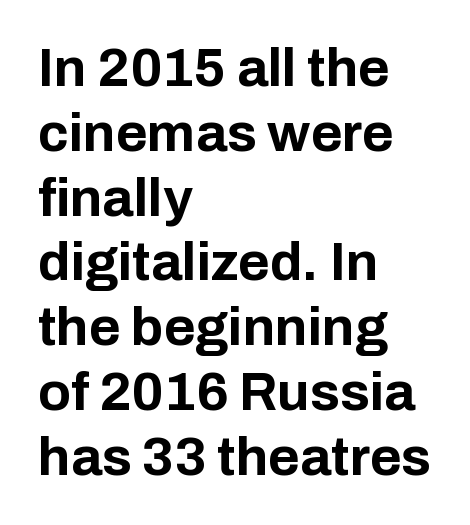
Q: Is the text bold? A: Yes.
Q: Is the text italic (slanted)? A: No, it is upright.
Q: Is the typeface a serif or a sans-serif typeface? A: Sans-serif.
Q: Is the text underlined? A: No.
Q: How is the paragraph aligned? A: Left-aligned.
Q: Is the spacing between letters normal or unusually wide? A: Normal.
Q: Width (condensed, normal, or wide)? A: Normal.
Q: Stroke contrast? A: Low.
Q: x-height? A: Medium.
Q: Monospaced? A: No.
